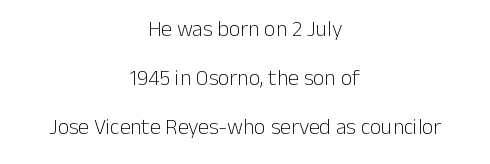
Line spacing here is loose. On a weight scale, this lands at 450 or below. The baseline area is clear. Nope, not italic — everything's standing straight. The tracking reads as untouched default to a designer's eye. Where is the straight margin? There isn't one; the lines are centered.
